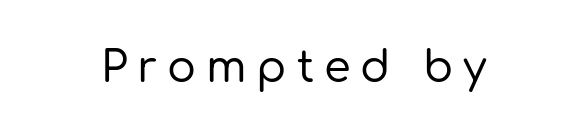
Looks like regular typesetting: each glyph gets only the width it needs. Bare-footed words on every line. Type style note: lacks serifs. The lettering holds an erect, upright posture throughout. Display-style spreading of the glyphs; the letterfit is very open.
